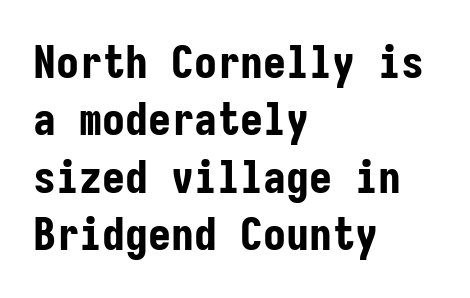
The image shows 46 px bold, condensed sans-serif type, upright, monospaced; set left-aligned, normal line spacing (1.25x), normal letter spacing, not underlined; low stroke contrast and a medium x-height.
